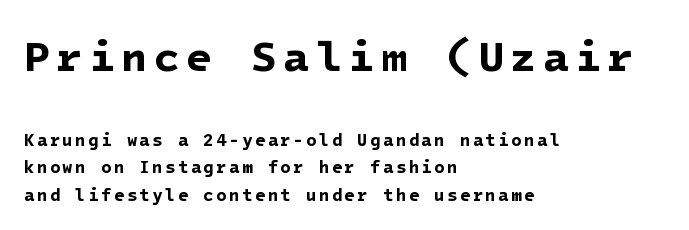
Clear beneath every line of the passage. Block one is the big one; block two sits smaller underneath. The rag falls on the right side of this text block. What weight is shown? A full bold with thick strokes.
